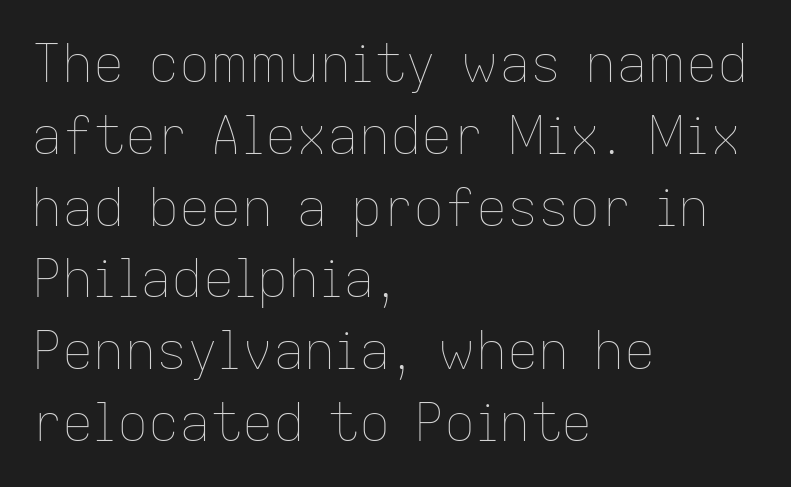
The image shows 52 px thin type, upright; set left-aligned, normal line spacing (1.38x), normal letter spacing, not underlined; low stroke contrast and a medium x-height.
